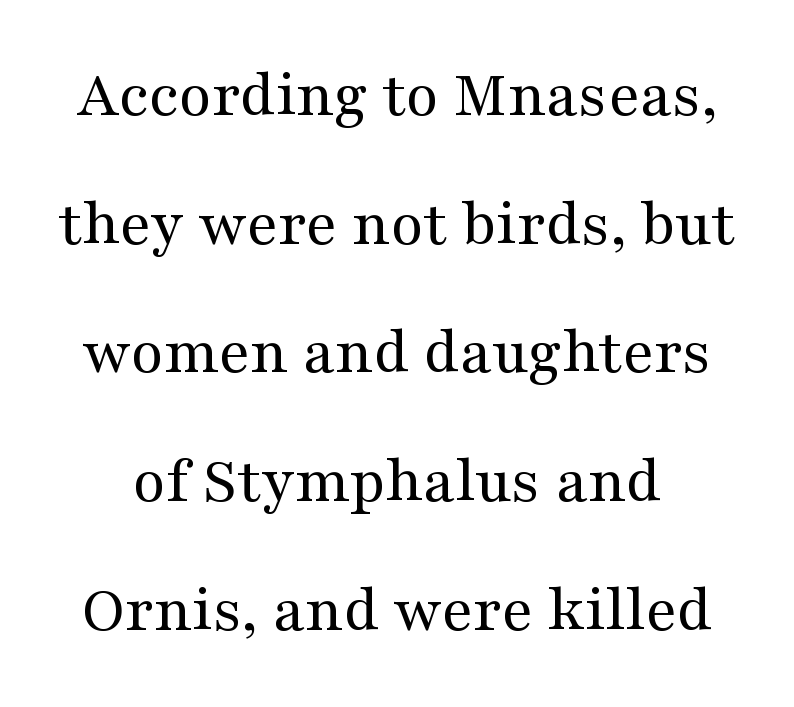
Q: Is the text bold? A: No.
Q: Is the text italic (slanted)? A: No, it is upright.
Q: Is the typeface a serif or a sans-serif typeface? A: Serif.
Q: Is the text underlined? A: No.
Q: Is the spacing between letters normal or unusually wide? A: Normal.
Q: Is the spacing between lines tight, normal or loose? A: Loose.
Q: Width (condensed, normal, or wide)? A: Wide.
Q: Stroke contrast? A: Medium.
Q: x-height? A: Medium.
Q: Monospaced? A: No.
